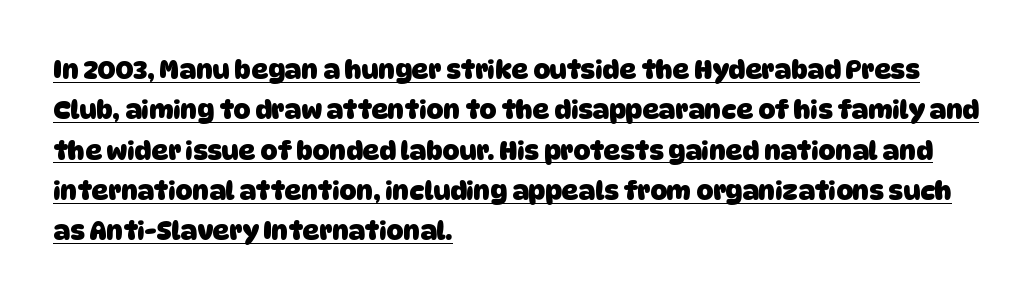
Reading down the column, the eye jumps a familiar distance to each next line. These characters rest on top of a visible drawn line. A typesetter would call this zero additional tracking. These words are printed bold, with thick strokes throughout.
